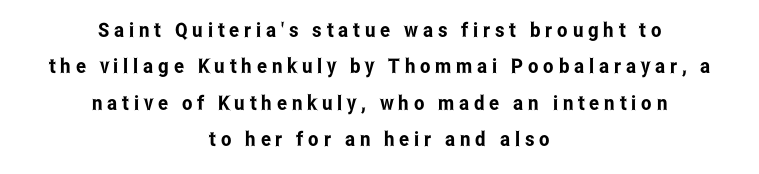
Both edges are ragged and mirror each other, which tells us the setting is centered. Glance below the letters and you will spot only blank space. Ordinary non-slanted type is in use. Display-style spreading of the glyphs; the letterfit is very open.
